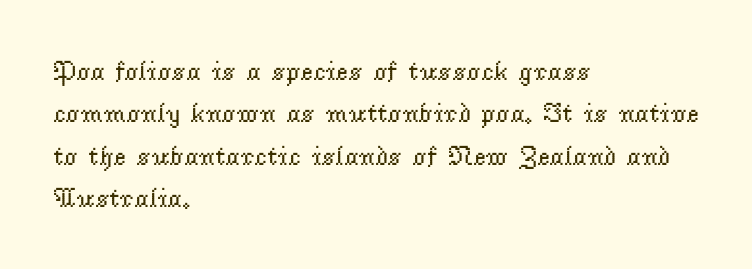
Characters follow at the spacing the type designer built in. Where is the straight margin? On the left. Weight: regular or lighter. Check the space under the baseline: it is left empty. Each new line begins a customary step beneath the previous one.
